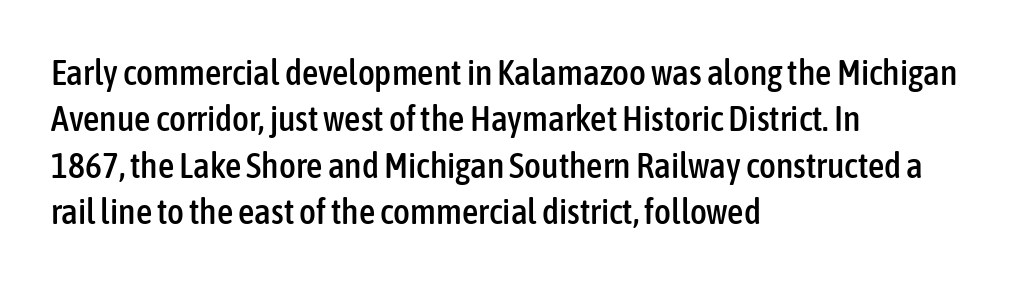
Quick note: interline space is typical. Between one letter and the next there's only the usual sliver of space. The typography opts for an upright posture over an oblique one. Looks like regular typesetting: each glyph gets only the width it needs. Horizontal alignment here is leftward, the default for most running prose.
